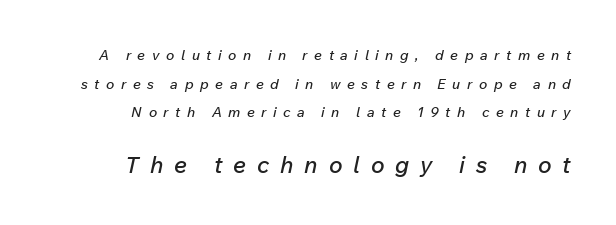
The image shows 23 px text type, italic (leaning right); set right-aligned, loose line spacing (2.04x), unusually wide letter spacing (+0.47 em), not underlined; the second (bottom) block is 1.64x larger.
